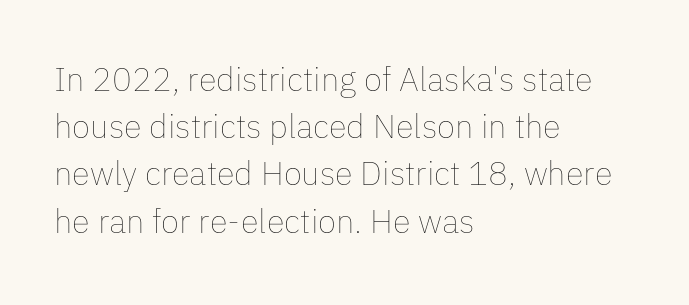
Q: Is the text bold? A: No.
Q: Is the text italic (slanted)? A: No, it is upright.
Q: Is the text underlined? A: No.
Q: How is the paragraph aligned? A: Left-aligned.
Q: Is the spacing between letters normal or unusually wide? A: Normal.
Q: Is the spacing between lines tight, normal or loose? A: Normal.
Q: Width (condensed, normal, or wide)? A: Normal.
Q: Stroke contrast? A: Low.
Q: x-height? A: Medium.
Q: Monospaced? A: No.
